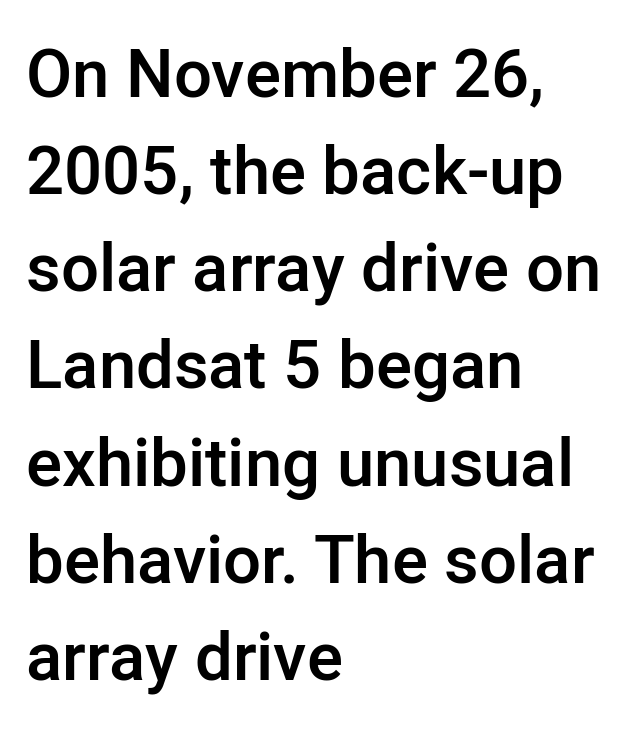
Q: Is the text bold? A: Semi-bold.
Q: Is the text italic (slanted)? A: No, it is upright.
Q: Is the typeface a serif or a sans-serif typeface? A: Sans-serif.
Q: Is the text underlined? A: No.
Q: How is the paragraph aligned? A: Left-aligned.
Q: Is the spacing between letters normal or unusually wide? A: Normal.
Q: Is the spacing between lines tight, normal or loose? A: Normal.
Q: Width (condensed, normal, or wide)? A: Normal.
Q: Stroke contrast? A: Low.
Q: x-height? A: Medium.
Q: Monospaced? A: No.
